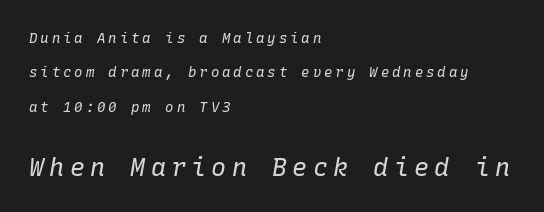
{"italic": "yes", "lean": "right", "slant_degrees": 10, "bold": "no", "underline": "no", "align": "left", "line_spacing": "loose", "line_spacing_ratio": 2.45, "letter_spacing": "wide", "letter_spacing_em": 0.21, "larger_block": "second", "size_ratio": 1.79, "glyph_px": 25}
